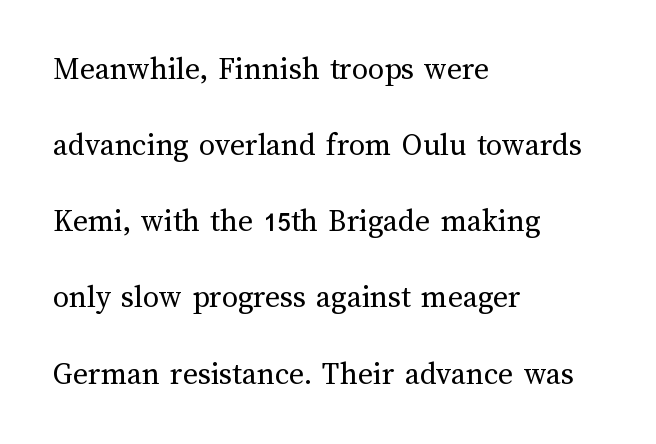
{"italic": "no", "bold": "no", "weight": "regular", "width": "normal", "stroke_contrast": "medium", "x_height": "medium", "monospaced": "no", "underline": "no", "align": "left", "line_spacing": "loose", "line_spacing_ratio": 2.38, "letter_spacing": "normal", "letter_spacing_em": 0.0, "glyph_px": 32}
